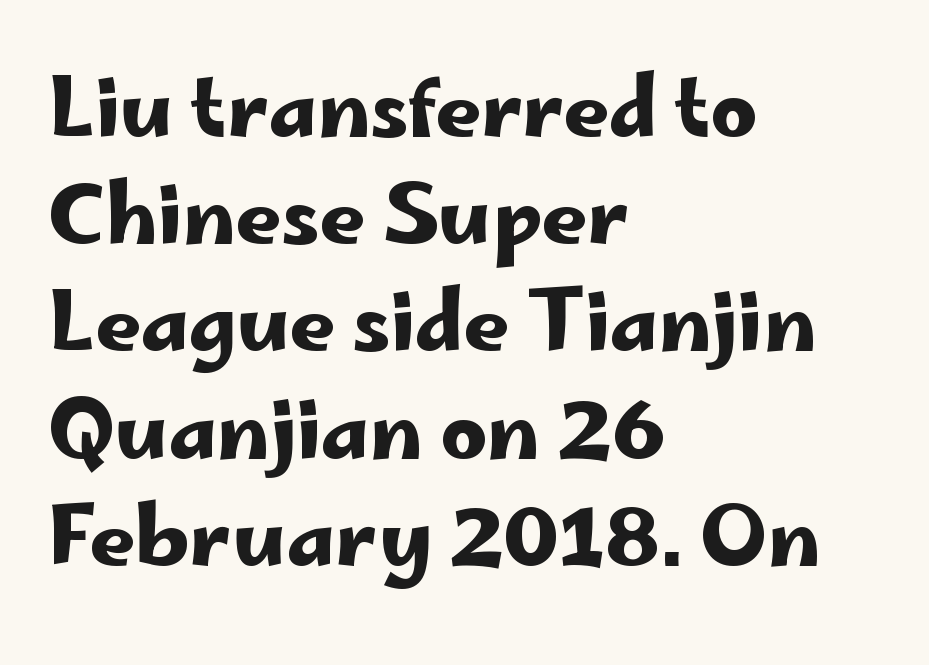
Q: Is the text italic (slanted)? A: No, it is upright.
Q: Is the typeface a serif or a sans-serif typeface? A: Sans-serif.
Q: Is the text underlined? A: No.
Q: How is the paragraph aligned? A: Left-aligned.
Q: Is the spacing between letters normal or unusually wide? A: Normal.
Q: Is the spacing between lines tight, normal or loose? A: Normal.
Q: Width (condensed, normal, or wide)? A: Wide.
Q: Stroke contrast? A: Low.
Q: x-height? A: Small.
Q: Monospaced? A: No.
